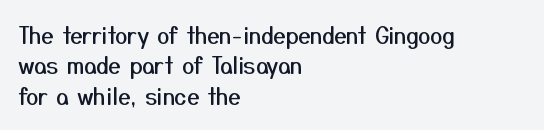
{"italic": "no", "underline": "no", "align": "left", "line_spacing": "normal", "line_spacing_ratio": 1.38, "letter_spacing": "normal", "letter_spacing_em": 0.0, "glyph_px": 22}
